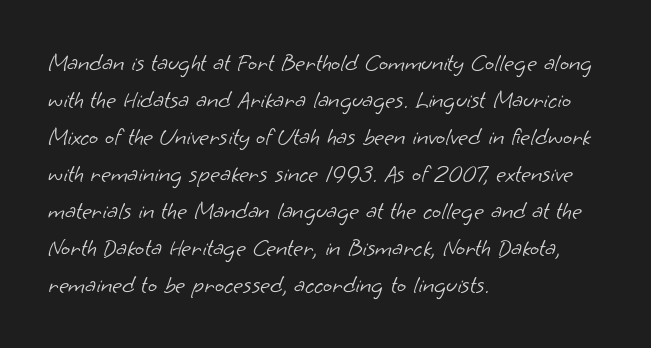
{"bold": "no", "underline": "no", "align": "left", "line_spacing": "normal", "line_spacing_ratio": 1.54, "letter_spacing": "normal", "letter_spacing_em": 0.0, "glyph_px": 24}
